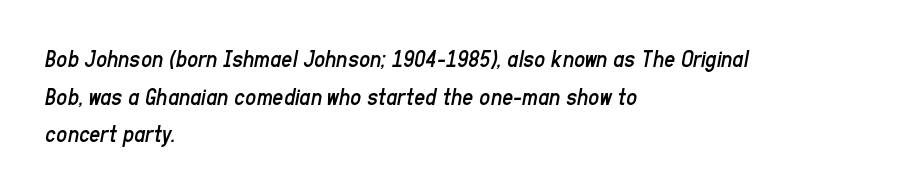
It's the slanting kind of type. The gap between lines stays unmarked. How are the letters spaced? Ordinarily, with no added tracking. No letter is thick-stroked: the sample isn't bold. The lines sit at an ordinary, default distance from one another. The passage is arranged the way most books set body copy — flush left.
